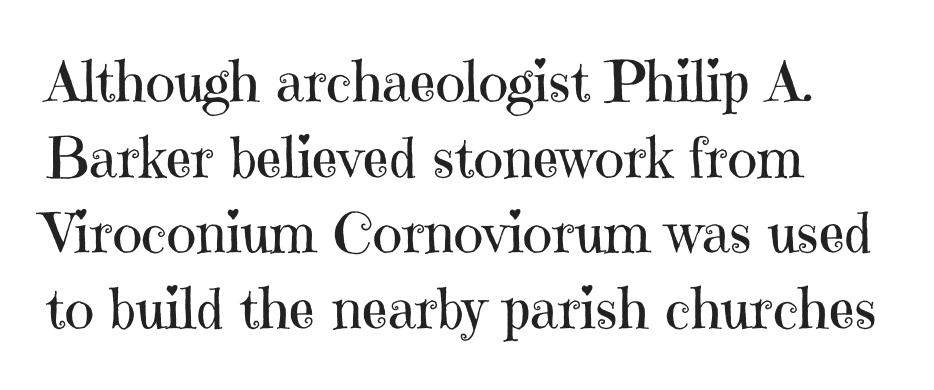
Reading down the column, the eye jumps a familiar distance to each next line. Is the block centered? No — it sits flush against the left margin. Stroke thickness stays within the range of a standard reading face or lighter. Here the glyphs are tracked normally, forming tight word shapes. The specimen reads as upright at a glance.
